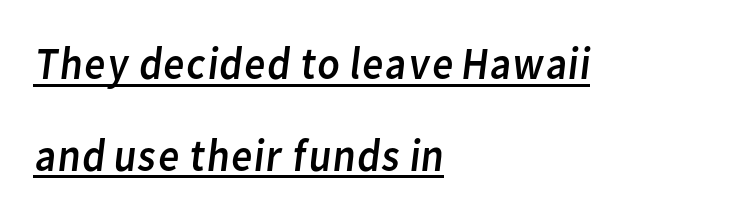
{"serif": "no", "bold": "no", "weight": "regular", "width": "normal", "stroke_contrast": "low", "x_height": "medium", "monospaced": "no", "underline": "yes", "align": "left", "line_spacing": "loose", "line_spacing_ratio": 1.99, "letter_spacing": "normal", "letter_spacing_em": 0.0, "glyph_px": 46}
